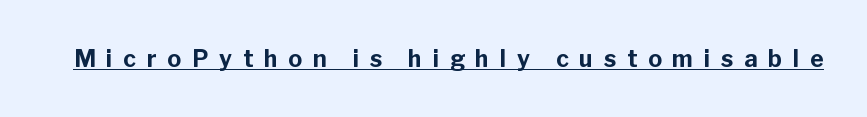
The image shows 23 px bold type, upright; set unusually wide letter spacing (+0.47 em), underlined.
